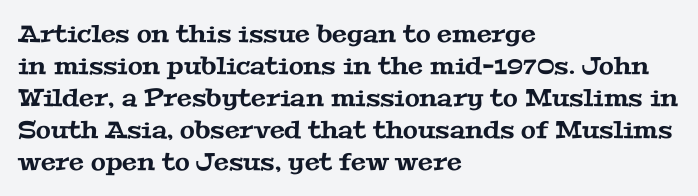
Tracking value appears to be zero — textbook default spacing. Notice how the passage keeps a crisp vertical edge on the left only. Anything drawn beneath the words? Only blank space. Baseline-to-baseline distance is the conventional proportion of letter height.
